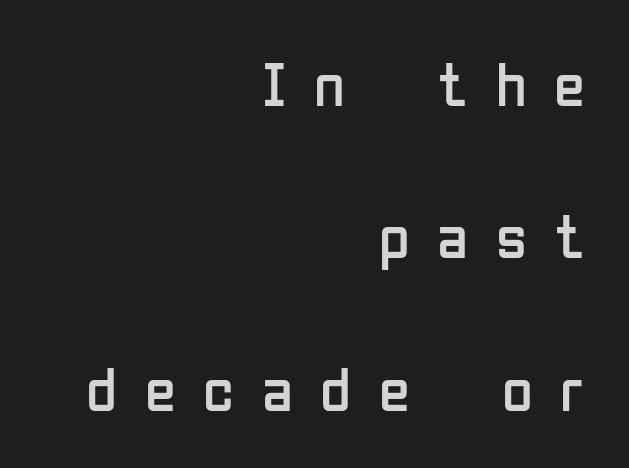
The image shows 63 px regular-weight, condensed sans-serif type, upright; set right-aligned, loose line spacing (2.42x), unusually wide letter spacing (+0.44 em), not underlined; low stroke contrast and a medium x-height.
